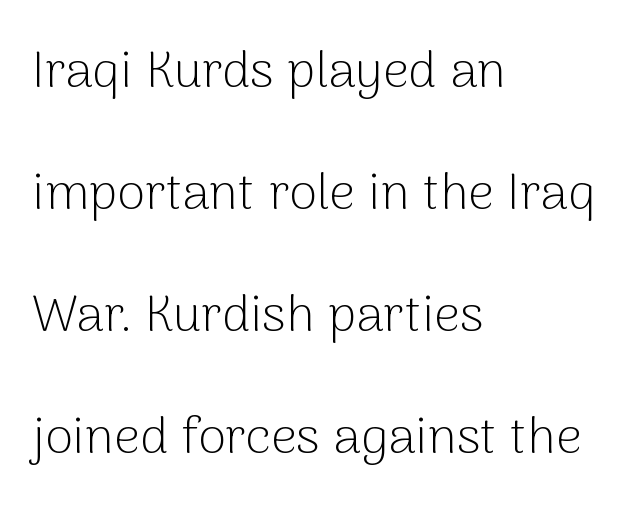
The image shows 51 px light sans-serif type, upright; set left-aligned, loose line spacing (2.39x), normal letter spacing, not underlined; low stroke contrast and a medium x-height.
